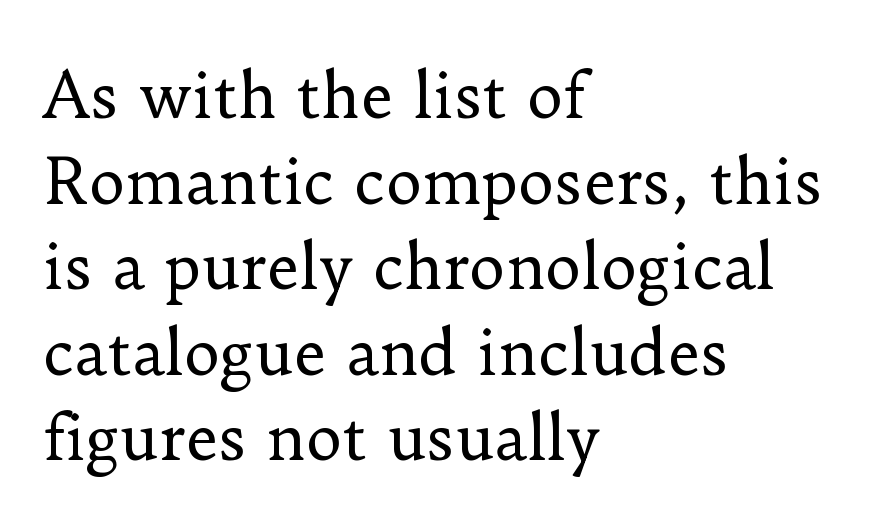
Rendered with straight, roman letterforms. Font category for this specimen: serif. Looks like regular typesetting: each glyph gets only the width it needs. These lines sit exactly where default settings would place them.
